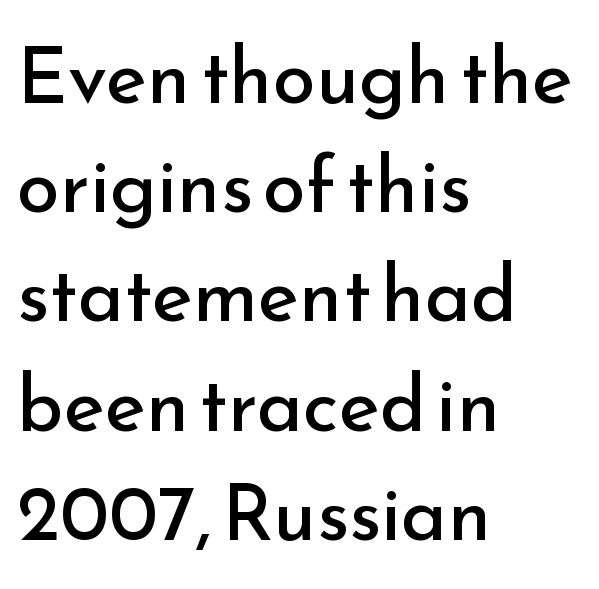
{"serif": "no", "italic": "no", "bold": "no", "weight": "regular", "width": "normal", "stroke_contrast": "low", "x_height": "small", "monospaced": "no", "underline": "no", "align": "left", "line_spacing": "normal", "line_spacing_ratio": 1.4, "letter_spacing": "normal", "letter_spacing_em": 0.0, "glyph_px": 78}
